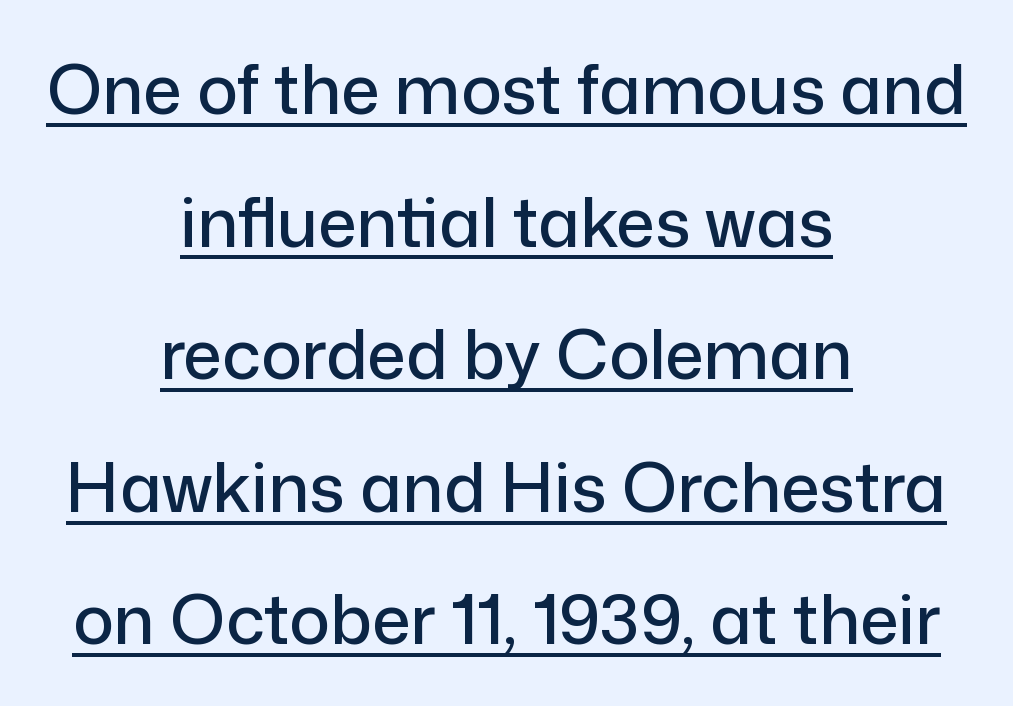
{"serif": "no", "italic": "no", "width": "normal", "stroke_contrast": "low", "x_height": "medium", "monospaced": "no", "underline": "yes", "align": "center", "line_spacing": "loose", "line_spacing_ratio": 1.95, "letter_spacing": "normal", "letter_spacing_em": 0.0, "glyph_px": 68}
